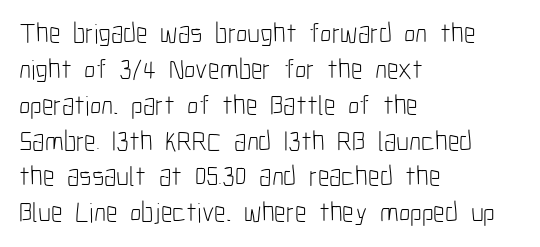
Q: Is the text bold? A: No.
Q: Is the text italic (slanted)? A: No, it is upright.
Q: Is the typeface a serif or a sans-serif typeface? A: Sans-serif.
Q: Is the text underlined? A: No.
Q: How is the paragraph aligned? A: Left-aligned.
Q: Is the spacing between letters normal or unusually wide? A: Normal.
Q: Is the spacing between lines tight, normal or loose? A: Normal.
Q: Width (condensed, normal, or wide)? A: Condensed.
Q: Stroke contrast? A: Low.
Q: x-height? A: Medium.
Q: Monospaced? A: No.
